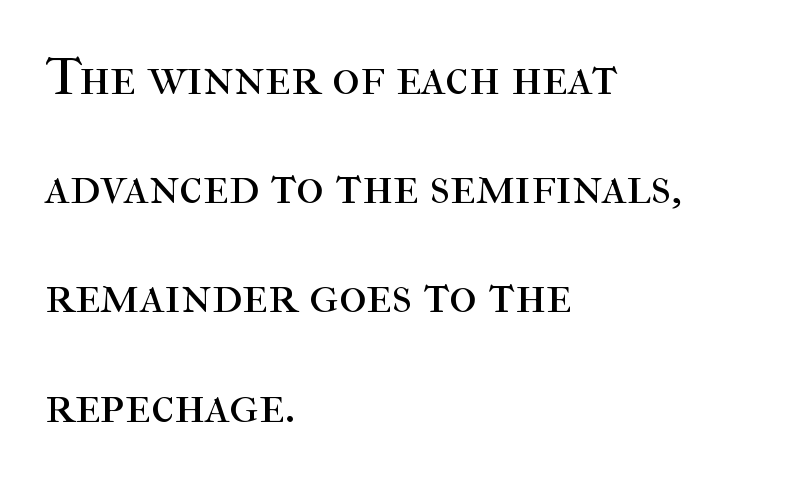
The font's upright variant was chosen for this text. Which margin do the lines hug? The left one — the right edge is uneven. This sample has the flowing, uneven cadence of proportional lettering. The passage shown is not underscored anywhere.
